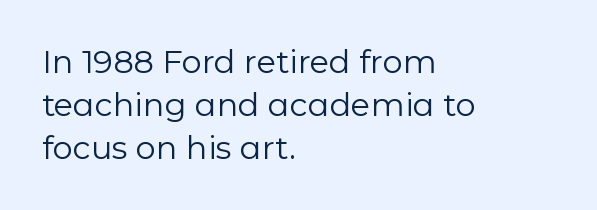
{"serif": "no", "italic": "no", "bold": "no", "weight": "regular", "width": "normal", "stroke_contrast": "low", "x_height": "medium", "monospaced": "no", "underline": "no", "align": "left", "line_spacing": "normal", "line_spacing_ratio": 1.34, "letter_spacing": "normal", "letter_spacing_em": 0.0, "glyph_px": 32}
